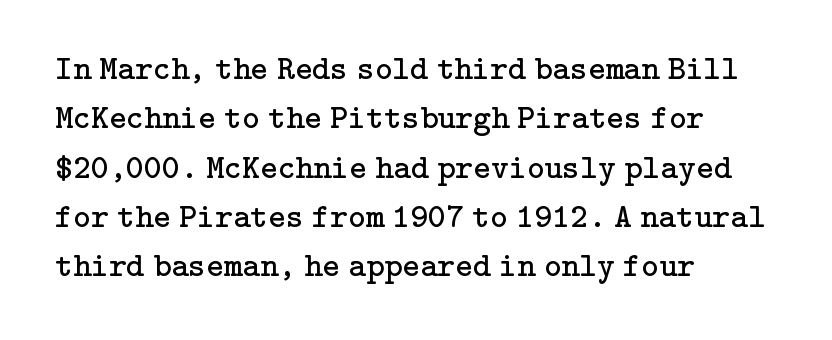
{"serif": "yes", "italic": "no", "bold": "no", "weight": "regular", "width": "normal", "stroke_contrast": "low", "x_height": "medium", "underline": "no", "align": "left", "line_spacing": "normal", "line_spacing_ratio": 1.45, "letter_spacing": "normal", "letter_spacing_em": 0.0, "glyph_px": 34}
